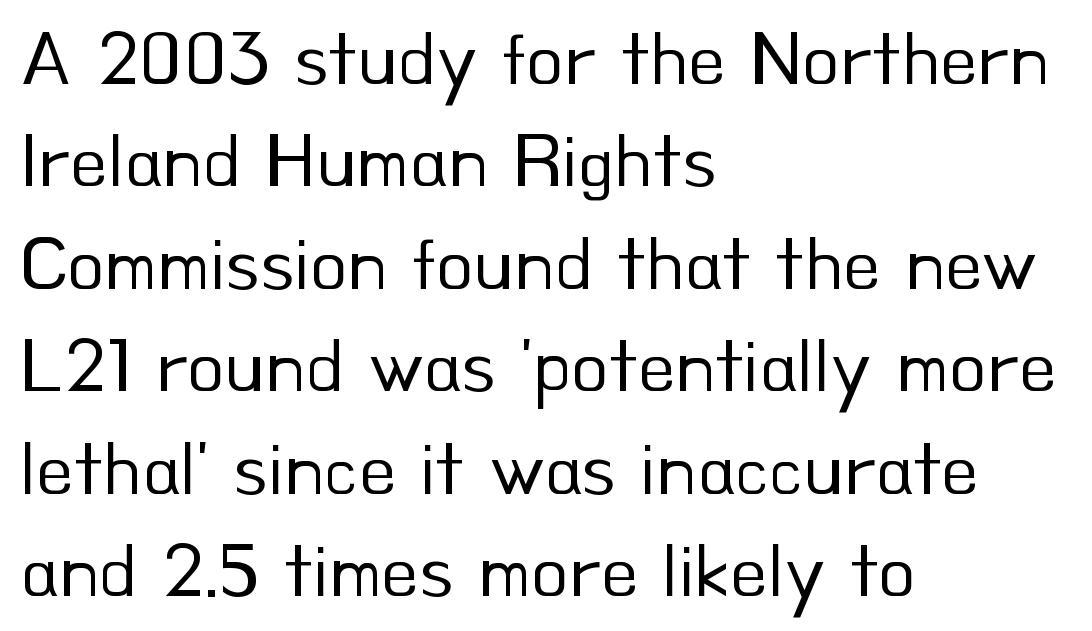
{"serif": "no", "italic": "no", "bold": "no", "weight": "regular", "width": "normal", "stroke_contrast": "low", "x_height": "small", "monospaced": "no", "underline": "no", "align": "left", "line_spacing": "normal", "line_spacing_ratio": 1.33, "letter_spacing": "normal", "letter_spacing_em": 0.0, "glyph_px": 77}
